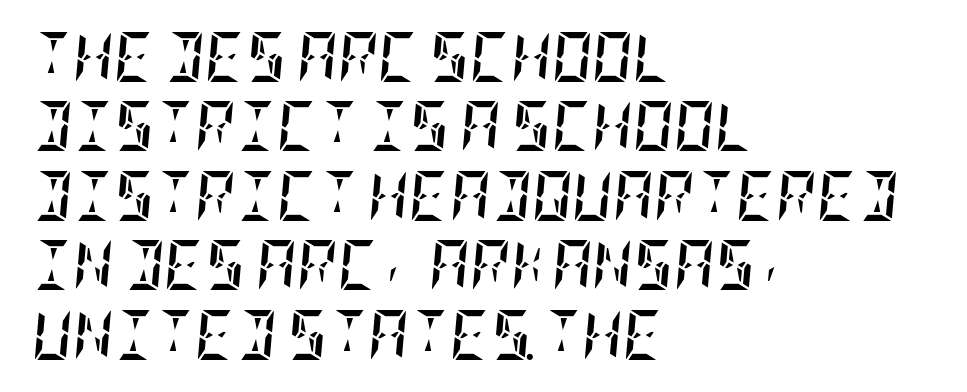
The lines in this sample share a left origin and differ only in where they stop. The letters are slanted; this is an italic face. Strong, thick strokes mark this as bold type. How would I describe the line gaps? Plain and ordinary. The glyphs are unaccompanied by any horizontal stroke below them.
